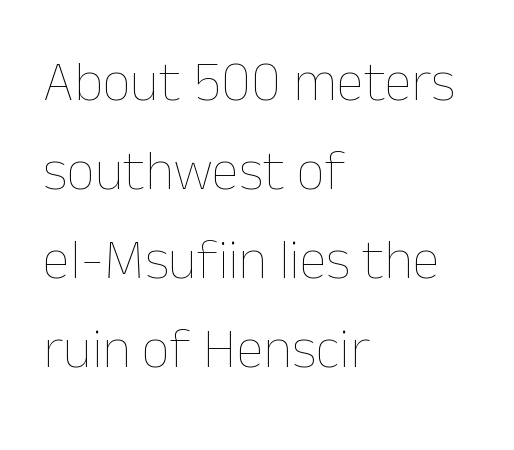
{"italic": "no", "bold": "no", "weight": "thin", "width": "normal", "stroke_contrast": "low", "x_height": "medium", "monospaced": "no", "underline": "no", "align": "left", "line_spacing": "normal", "line_spacing_ratio": 1.59, "letter_spacing": "normal", "letter_spacing_em": 0.0, "glyph_px": 56}
